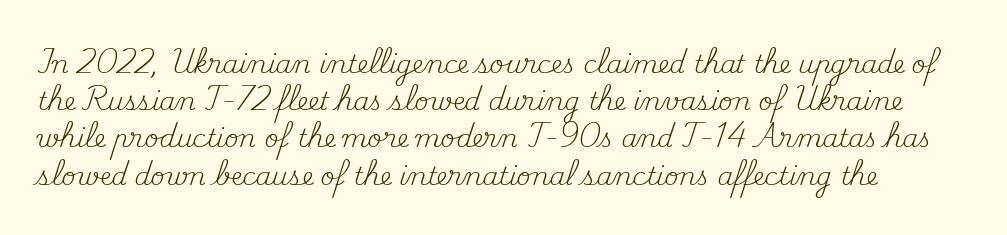
The image shows 25 px text type; set normal line spacing (1.49x), normal letter spacing, not underlined.
